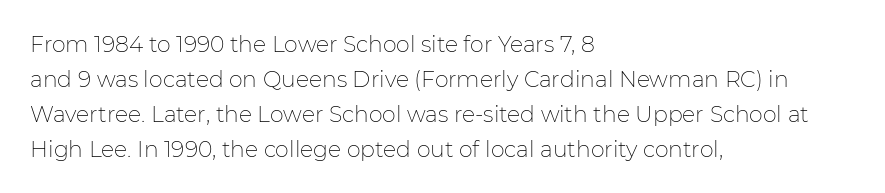
The image shows 22 px text type, upright; set left-aligned, normal line spacing (1.59x), normal letter spacing, not underlined.
